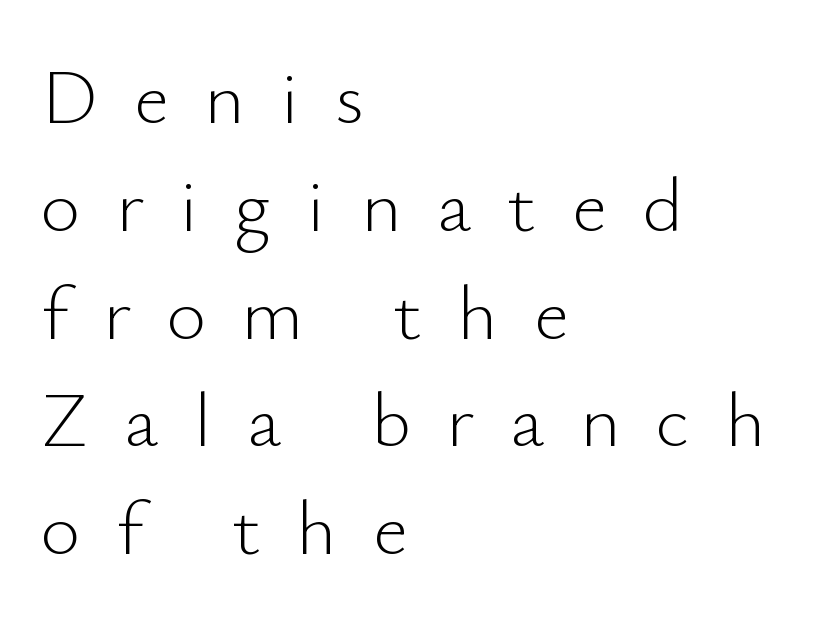
These lines are rendered in a variable-pitch font. The typeface chosen for these lines omits serifs. These lines sit exactly where default settings would place them. Left-aligned paragraph, ragged on the right. Glyph-to-glyph distance is far greater than everyday printed text. The strokes carry an ordinary text weight at most.
